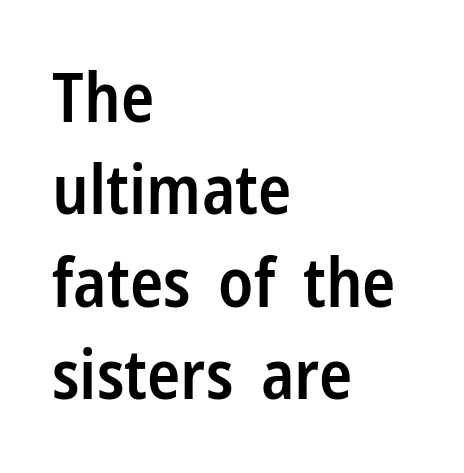
Q: Is the text bold? A: Semi-bold.
Q: Is the text italic (slanted)? A: No, it is upright.
Q: Is the typeface a serif or a sans-serif typeface? A: Sans-serif.
Q: Is the text underlined? A: No.
Q: How is the paragraph aligned? A: Left-aligned.
Q: Is the spacing between letters normal or unusually wide? A: Normal.
Q: Is the spacing between lines tight, normal or loose? A: Normal.
Q: Width (condensed, normal, or wide)? A: Condensed.
Q: Stroke contrast? A: Low.
Q: x-height? A: Medium.
Q: Monospaced? A: No.
